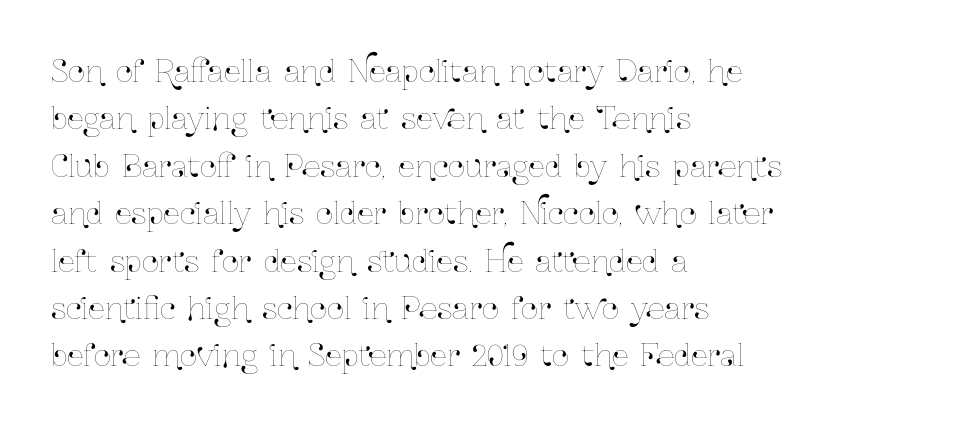
Q: Is the text italic (slanted)? A: No, it is upright.
Q: Is the text underlined? A: No.
Q: How is the paragraph aligned? A: Left-aligned.
Q: Is the spacing between letters normal or unusually wide? A: Normal.
Q: Is the spacing between lines tight, normal or loose? A: Normal.
Q: Width (condensed, normal, or wide)? A: Condensed.
Q: Stroke contrast? A: Low.
Q: x-height? A: Medium.
Q: Monospaced? A: No.
